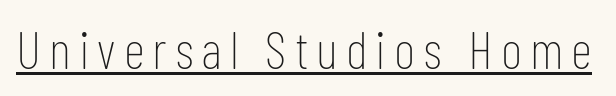
The image shows 53 px thin, condensed sans-serif type, upright; set underlined; low stroke contrast and a medium x-height.
